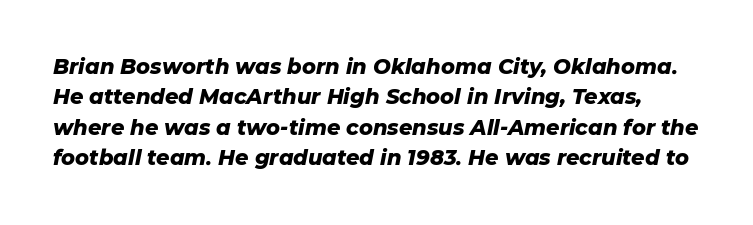
The letters sit at their default tracking, neither squeezed nor spread. The baseline area is clear. The designer left line spacing at the default. The glyphs look as if they've been sheared to an angle.
